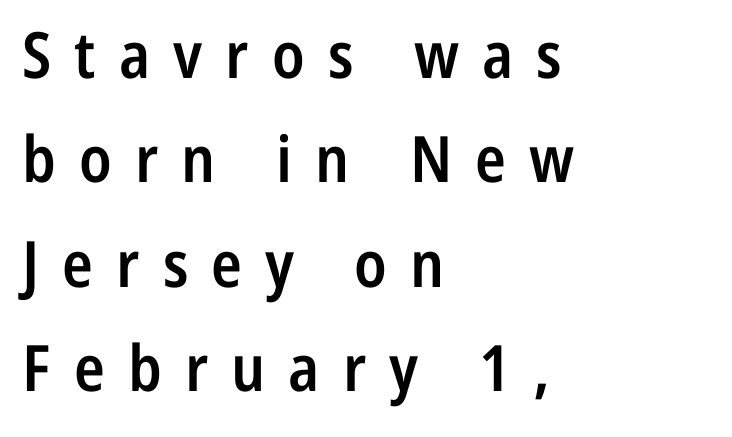
{"serif": "no", "italic": "no", "bold": "semi", "weight": "semibold", "width": "condensed", "stroke_contrast": "low", "x_height": "medium", "monospaced": "no", "underline": "no", "align": "left", "line_spacing": "normal", "line_spacing_ratio": 1.63, "letter_spacing": "wide", "letter_spacing_em": 0.36, "glyph_px": 64}
